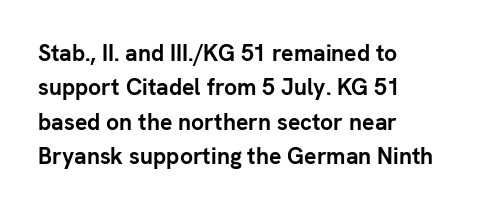
Q: Is the text bold? A: Yes.
Q: Is the text italic (slanted)? A: No, it is upright.
Q: Is the text underlined? A: No.
Q: How is the paragraph aligned? A: Left-aligned.
Q: Is the spacing between letters normal or unusually wide? A: Normal.
Q: Is the spacing between lines tight, normal or loose? A: Normal.
